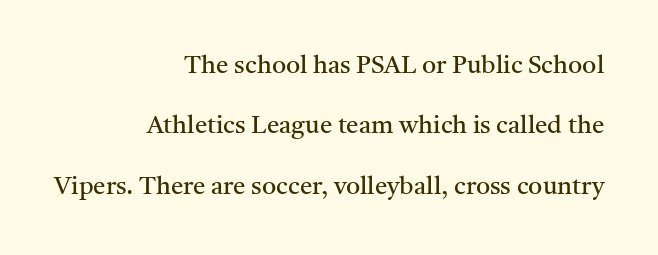
Q: Is the text bold? A: No.
Q: Is the text italic (slanted)? A: No, it is upright.
Q: Is the text underlined? A: No.
Q: How is the paragraph aligned? A: Right-aligned.
Q: Is the spacing between letters normal or unusually wide? A: Normal.
Q: Is the spacing between lines tight, normal or loose? A: Loose.
